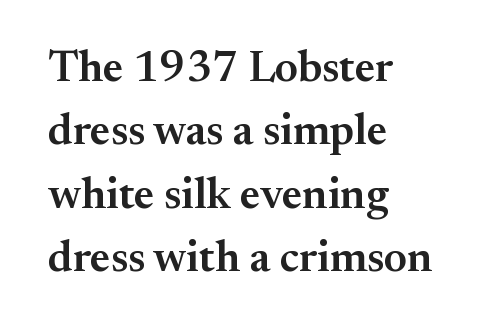
Teacher's note: observe the even left margin — that is flush-left alignment. Emphasis by weight is partial: semibold. The line-height multiplier appears to be the usual default. The letters advance in unequal steps, a hallmark of proportional type. A clean baseline with only descenders dipping below it.
